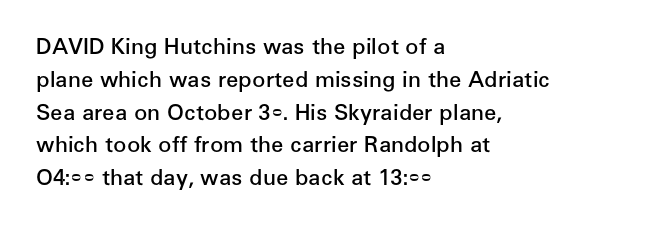
{"italic": "no", "bold": "semi", "underline": "no", "align": "left", "line_spacing": "normal", "line_spacing_ratio": 1.49, "letter_spacing": "normal", "letter_spacing_em": 0.0, "glyph_px": 22}
